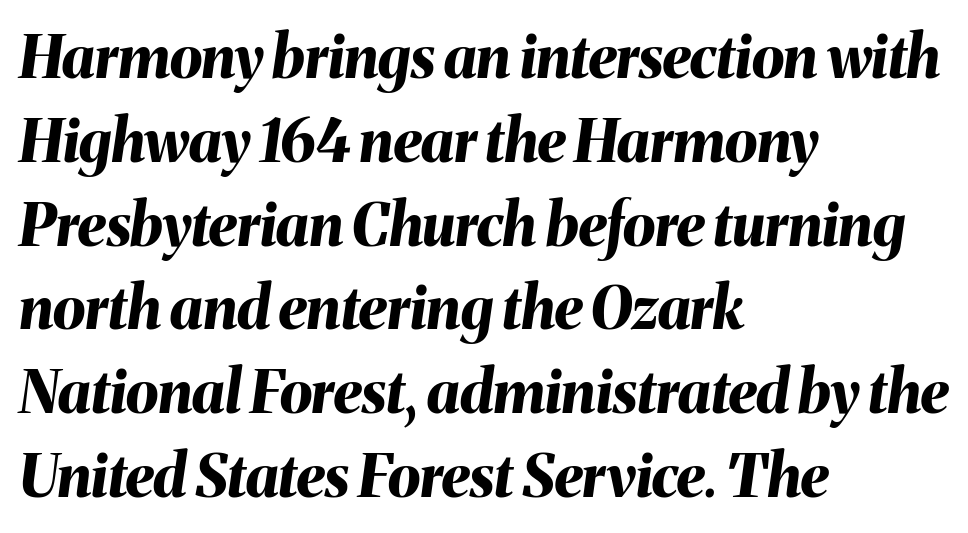
The image shows 59 px bold type, italic (leaning right); set left-aligned, normal line spacing (1.42x), normal letter spacing, not underlined; medium stroke contrast and a medium x-height.
